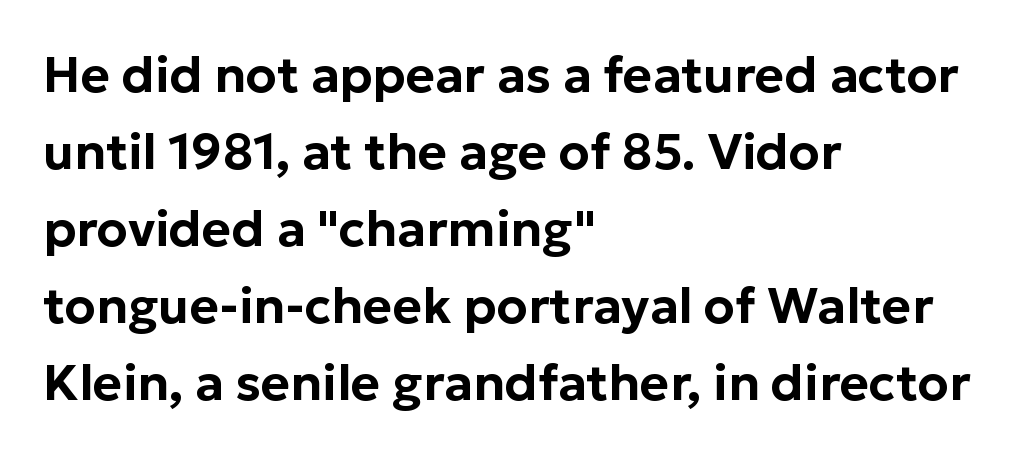
The image shows 50 px sans-serif type, upright; set left-aligned, normal line spacing (1.54x), normal letter spacing, not underlined; low stroke contrast and a medium x-height.
